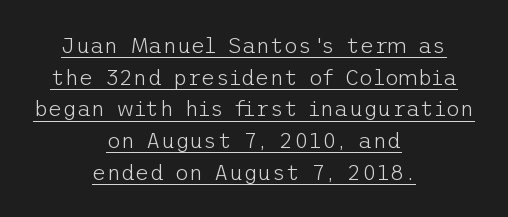
The image shows 22 px text type, upright; set centered, normal line spacing (1.44x), normal letter spacing, underlined.
